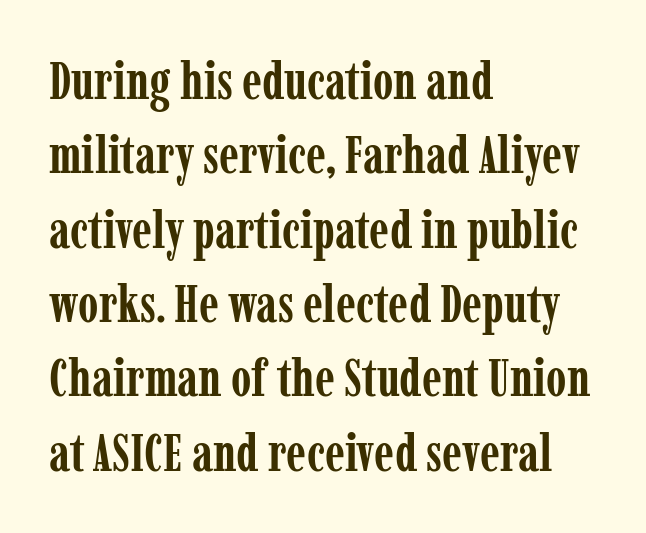
Leading: standard. This sample uses an upright cut, with every glyph sitting square on the baseline. Is this a sans? No — the strokes have serifs. Here the designer chose a conventional face with non-uniform glyph widths.
